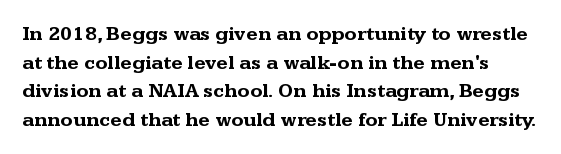
If you measured baseline to baseline, you'd find a middling distance. Underline: absent. Its strokes are broad and dark, the hallmark of bold type. The letters stand straight up with perfectly vertical stems. In terms of letterspacing, this is plain default setting.
